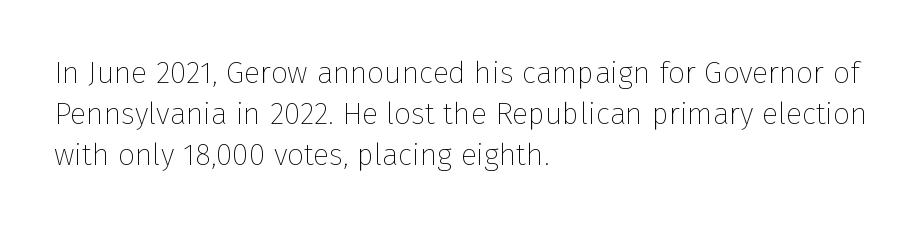
Q: Is the text bold? A: No.
Q: Is the text italic (slanted)? A: No, it is upright.
Q: Is the typeface a serif or a sans-serif typeface? A: Sans-serif.
Q: Is the text underlined? A: No.
Q: How is the paragraph aligned? A: Left-aligned.
Q: Is the spacing between letters normal or unusually wide? A: Normal.
Q: Is the spacing between lines tight, normal or loose? A: Normal.
Q: Width (condensed, normal, or wide)? A: Normal.
Q: Stroke contrast? A: Low.
Q: x-height? A: Medium.
Q: Monospaced? A: No.
